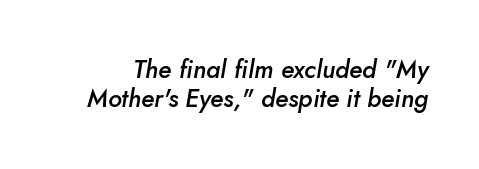
Q: Is the text bold? A: Semi-bold.
Q: Is the text italic (slanted)? A: Yes, it leans right by about 10 degrees.
Q: Is the text underlined? A: No.
Q: Is the spacing between letters normal or unusually wide? A: Normal.
